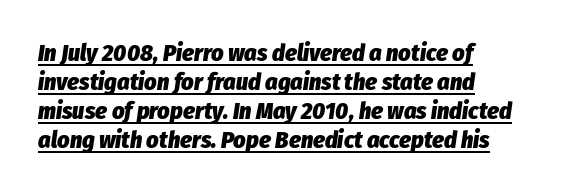
Q: Is the text bold? A: Yes.
Q: Is the text italic (slanted)? A: Yes, it leans right by about 8 degrees.
Q: Is the text underlined? A: Yes.
Q: How is the paragraph aligned? A: Left-aligned.
Q: Is the spacing between letters normal or unusually wide? A: Normal.
